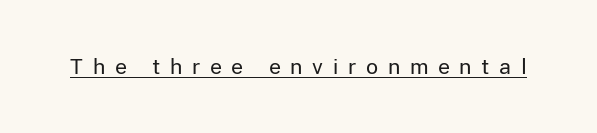
{"italic": "no", "bold": "no", "underline": "yes", "letter_spacing": "wide", "letter_spacing_em": 0.46, "glyph_px": 21}
